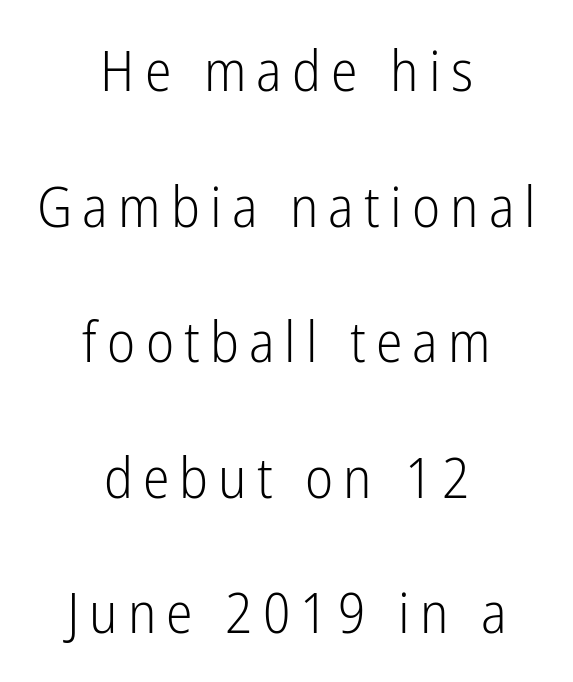
The cut favours lightness, reaching ordinary text weight at its darkest. A bare baseline throughout the passage. The passage shown is typed in a proportional face where columns would drift. The lines in this sample share a center point and differ in where they start and stop. Airy leading.
